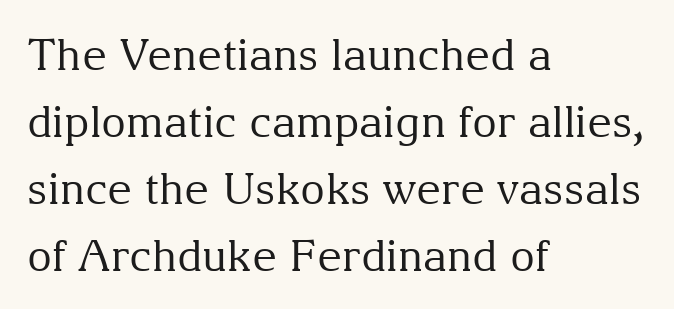
Each word holds together tightly as a unit, with standard inter-letter gaps. Vertical stems look standard width or narrower in stroke. Underline: absent. Characters remain perfectly vertical along every line.
